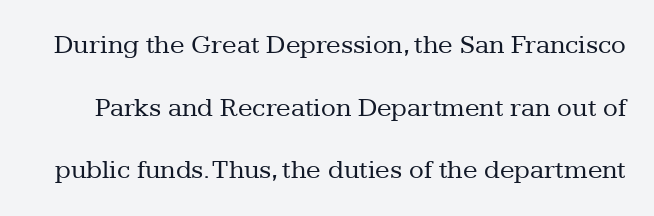
Q: Is the text bold? A: No.
Q: Is the text italic (slanted)? A: No, it is upright.
Q: Is the text underlined? A: No.
Q: Is the spacing between letters normal or unusually wide? A: Normal.
Q: Is the spacing between lines tight, normal or loose? A: Loose.
